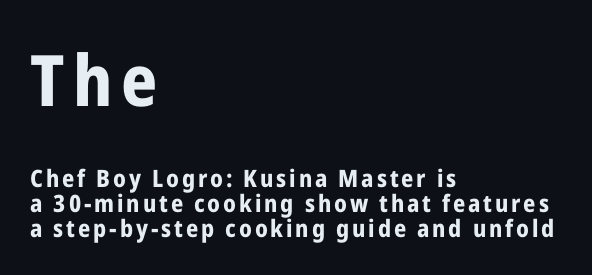
Interline gaps are noticeably narrow in this sample. Nothing sits at the stroke ends, so this counts as sans-serif. Any mark beneath the type? The region is blank. Alignment: flush left.
